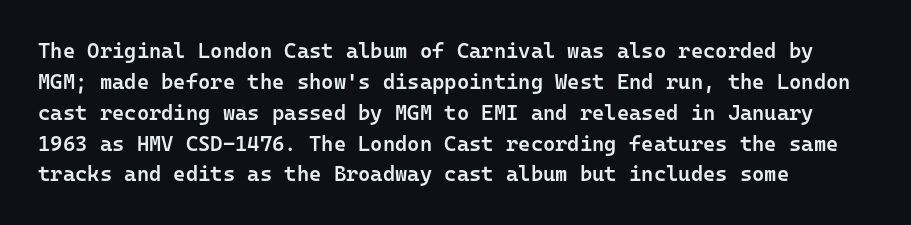
Q: Is the text bold? A: Semi-bold.
Q: Is the text italic (slanted)? A: No, it is upright.
Q: Is the text underlined? A: No.
Q: How is the paragraph aligned? A: Left-aligned.
Q: Is the spacing between letters normal or unusually wide? A: Normal.
Q: Is the spacing between lines tight, normal or loose? A: Normal.
